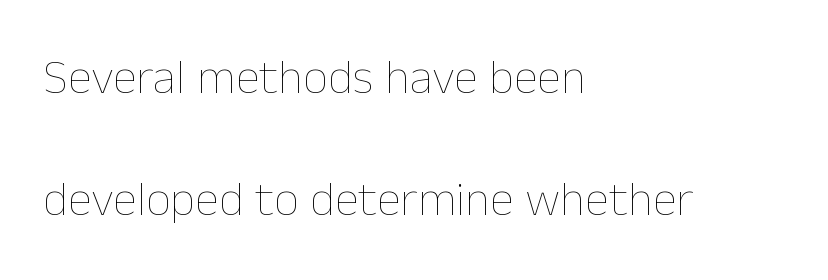
Look at the tracking — it's just the regular setting, nothing added. The cut favours lightness, reaching ordinary text weight at its darkest. The face used here is proportionally spaced, like ordinary book or web type. In CSS terms this would be text-align: left. Nope, not italic — everything's standing straight. Vertical spacing — loose.
